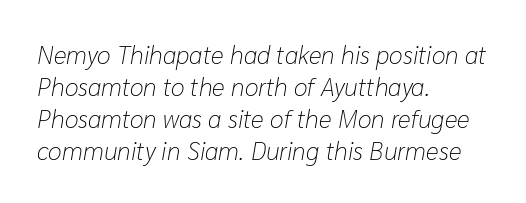
The letters are slanted; this is an italic face. The ragged edge is on the right, which tells us the setting is flush left. On a weight scale, this lands at 450 or below. The horizontal fit of the characters is conventional and even. The zone under the glyphs is completely vacant. The passage shown stacks its lines at a standard gap.
